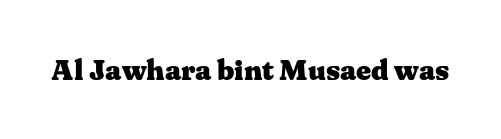
{"serif": "yes", "italic": "no", "bold": "yes", "weight": "heavy", "width": "wide", "stroke_contrast": "medium", "x_height": "medium", "monospaced": "no", "underline": "no", "letter_spacing": "normal", "letter_spacing_em": 0.0, "glyph_px": 29}
